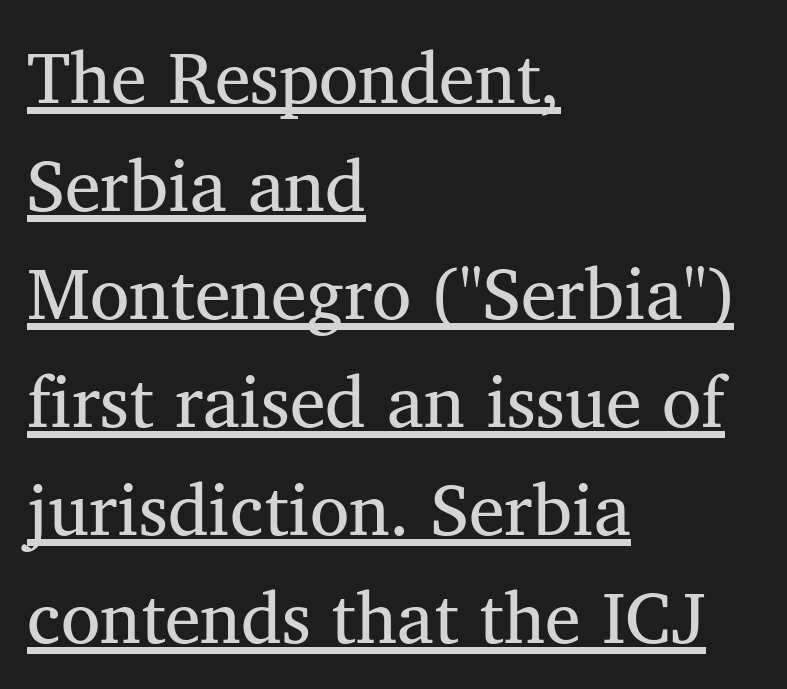
Q: Is the typeface a serif or a sans-serif typeface? A: Serif.
Q: Is the text underlined? A: Yes.
Q: How is the paragraph aligned? A: Left-aligned.
Q: Is the spacing between letters normal or unusually wide? A: Normal.
Q: Is the spacing between lines tight, normal or loose? A: Normal.
Q: Width (condensed, normal, or wide)? A: Normal.
Q: Stroke contrast? A: Medium.
Q: x-height? A: Medium.
Q: Monospaced? A: No.
